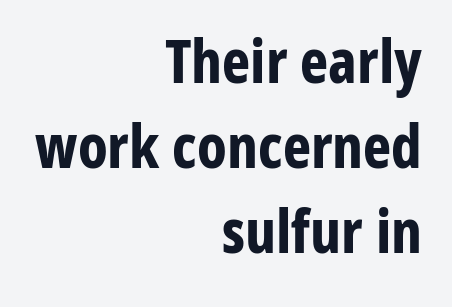
What stands out about the letter spacing? Nothing — it is the standard amount. These lines stack with their right ends in a neat column. Note: no serifs on the glyphs. This block has exactly the height ordinary leading produces. How heavy is the stroke? Heavy — this is a bold. This sample uses an upright cut, with every glyph sitting square on the baseline.
